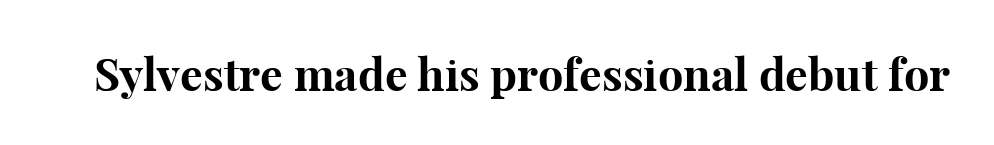
The image shows 45 px bold serif type, upright; set normal letter spacing, not underlined; high stroke contrast and a medium x-height.
